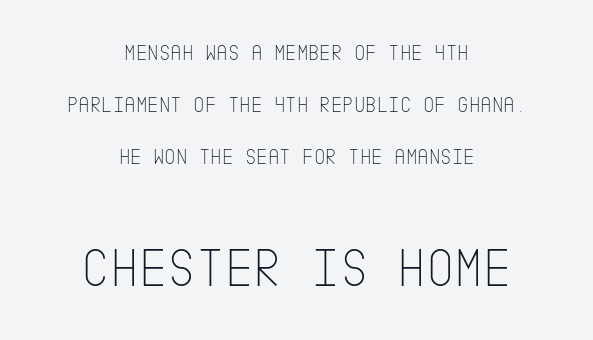
{"serif": "no", "italic": "no", "bold": "no", "weight": "thin", "width": "condensed", "stroke_contrast": "low", "x_height": "large", "underline": "no", "align": "center", "line_spacing": "loose", "line_spacing_ratio": 2.37, "letter_spacing": "normal", "letter_spacing_em": 0.0, "larger_block": "second", "size_ratio": 2.5, "glyph_px": 55}
